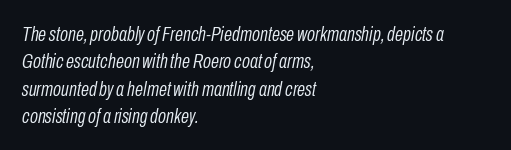
{"italic": "yes", "lean": "right", "slant_degrees": 10, "bold": "no", "underline": "no", "align": "left", "line_spacing": "normal", "line_spacing_ratio": 1.3, "letter_spacing": "normal", "letter_spacing_em": 0.0, "glyph_px": 21}
